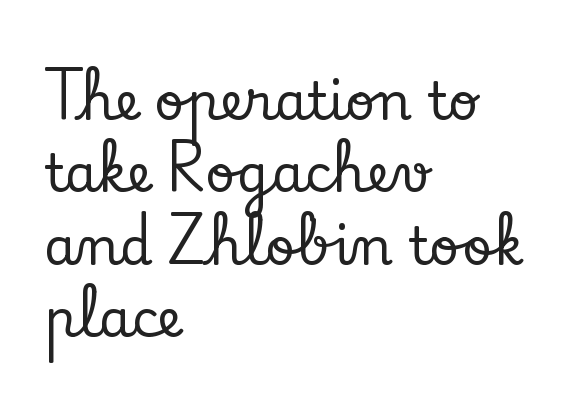
The zone under the glyphs is completely vacant. These lines are rendered in a variable-pitch font. This block has exactly the height ordinary leading produces. Characters remain perfectly vertical along every line. Compared with a centered layout, this one pins lines to the left instead.
